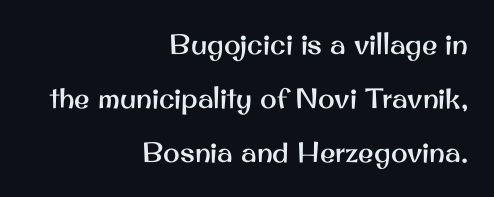
{"serif": "no", "italic": "no", "width": "normal", "stroke_contrast": "medium", "x_height": "small", "monospaced": "no", "underline": "no", "align": "right", "line_spacing": "loose", "line_spacing_ratio": 1.93, "letter_spacing": "normal", "letter_spacing_em": 0.0, "glyph_px": 28}
